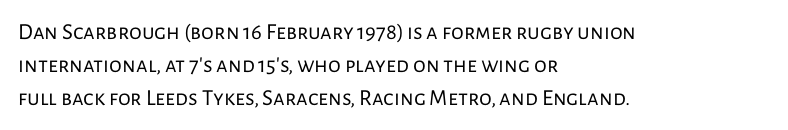
Honestly, the row spacing looks completely unremarkable. Caption: face not bold, strokes unweighted. Posture: vertical. This rendering features lettering with no underline. The setting favours the left margin, as ordinary paragraphs usually do.
